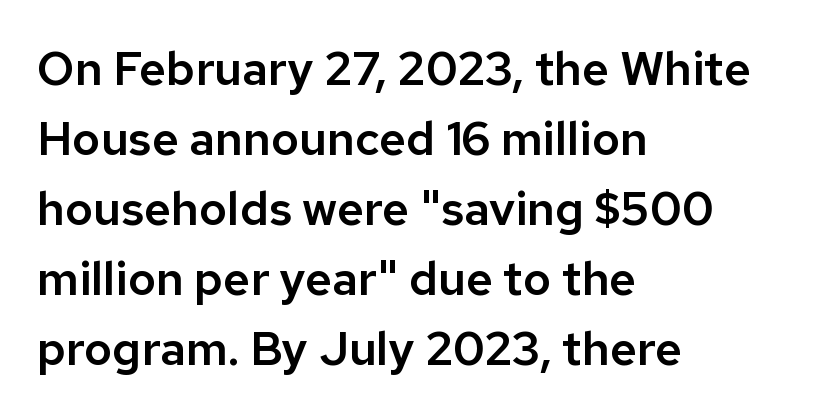
The image shows 47 px sans-serif type, upright; set left-aligned, normal line spacing (1.49x), normal letter spacing, not underlined; low stroke contrast and a medium x-height.
